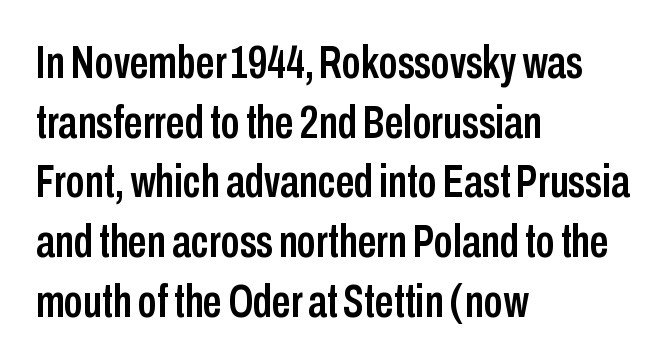
Q: Is the text italic (slanted)? A: No, it is upright.
Q: Is the typeface a serif or a sans-serif typeface? A: Sans-serif.
Q: Is the text underlined? A: No.
Q: How is the paragraph aligned? A: Left-aligned.
Q: Is the spacing between letters normal or unusually wide? A: Normal.
Q: Is the spacing between lines tight, normal or loose? A: Normal.
Q: Width (condensed, normal, or wide)? A: Condensed.
Q: Stroke contrast? A: Low.
Q: x-height? A: Medium.
Q: Monospaced? A: No.
